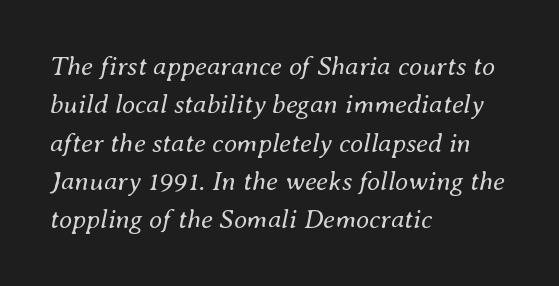
{"italic": "yes", "lean": "right", "slant_degrees": 8, "bold": "no", "underline": "no", "align": "left", "line_spacing": "normal", "line_spacing_ratio": 1.42, "letter_spacing": "normal", "letter_spacing_em": 0.0, "glyph_px": 27}
